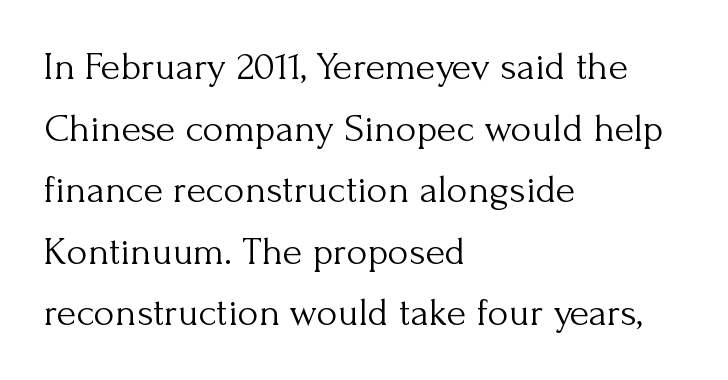
Quick note: not italic, upright. Is this a fixed-width face? No — the glyphs have proportional, varying widths. Letter spacing: default. The text block is weighted toward the left margin, trailing off unevenly rightward. Horizontal bands of white between lines are of average thickness. The strip under each line holds only bare page.
